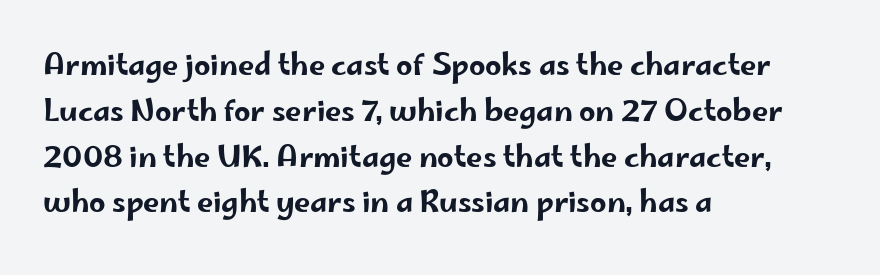
{"serif": "no", "italic": "no", "width": "wide", "stroke_contrast": "low", "x_height": "small", "monospaced": "no", "underline": "no", "align": "left", "line_spacing": "normal", "line_spacing_ratio": 1.58, "letter_spacing": "normal", "letter_spacing_em": 0.0, "glyph_px": 29}
